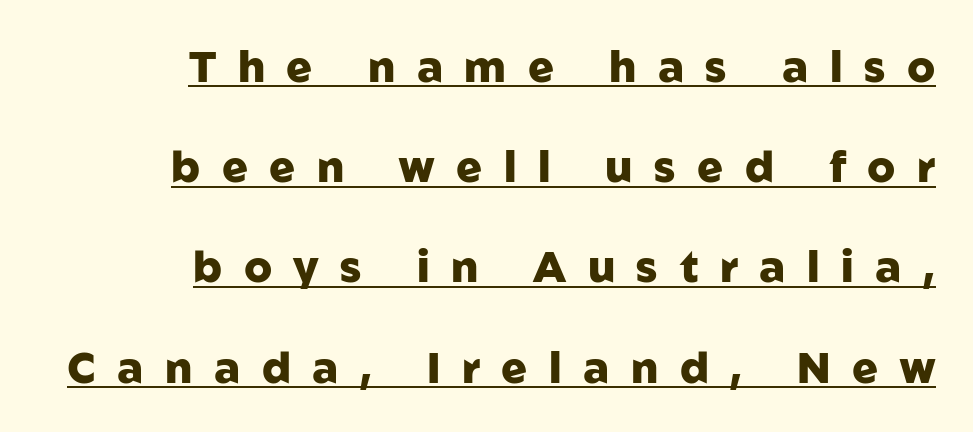
Q: Is the text bold? A: Yes.
Q: Is the text italic (slanted)? A: No, it is upright.
Q: Is the typeface a serif or a sans-serif typeface? A: Sans-serif.
Q: Is the text underlined? A: Yes.
Q: How is the paragraph aligned? A: Right-aligned.
Q: Is the spacing between letters normal or unusually wide? A: Unusually wide.
Q: Is the spacing between lines tight, normal or loose? A: Loose.
Q: Width (condensed, normal, or wide)? A: Normal.
Q: Stroke contrast? A: Low.
Q: x-height? A: Medium.
Q: Monospaced? A: No.
